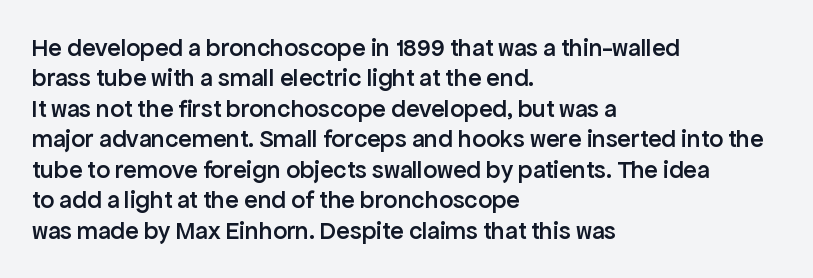
This is moderately heavy type, rendered in semibold. The lines are quadded left. The words here are not underlined. Look at the tracking — it's just the regular setting, nothing added. No italicization has been applied; the sample stays upright.
